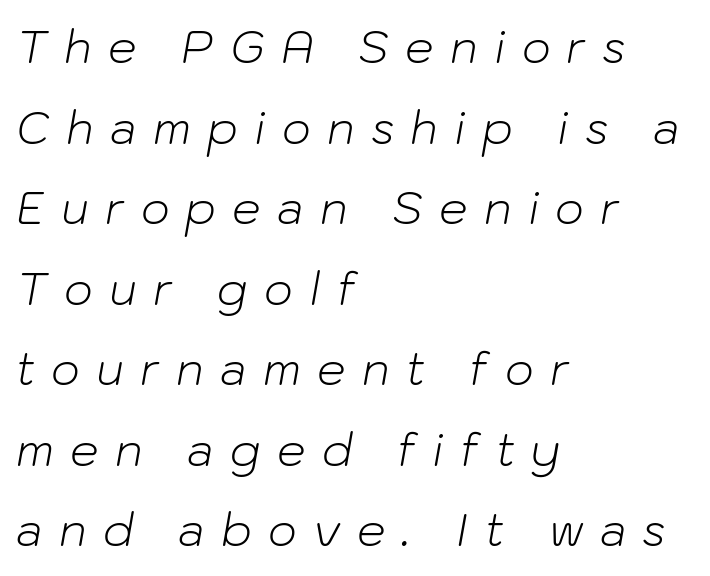
Q: Is the text bold? A: No.
Q: Is the text italic (slanted)? A: Yes, it leans right by about 10 degrees.
Q: Is the text underlined? A: No.
Q: How is the paragraph aligned? A: Left-aligned.
Q: Is the spacing between letters normal or unusually wide? A: Unusually wide.
Q: Width (condensed, normal, or wide)? A: Normal.
Q: Stroke contrast? A: Low.
Q: x-height? A: Medium.
Q: Monospaced? A: No.
